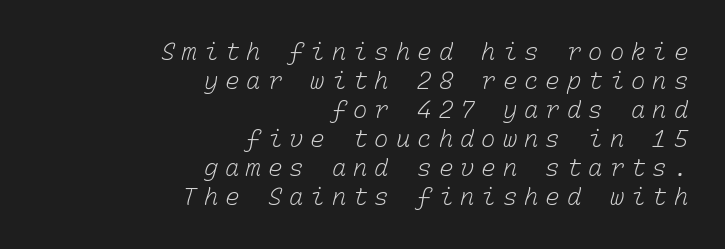
The gap between lines stays unmarked. Short note: letters widely spaced. Every row of glyphs terminates at an identical x-position on the right. No heavy texture on the line: the type isn't bold.
